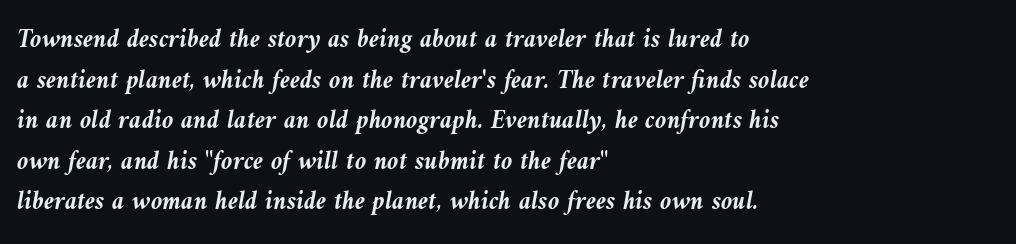
The image shows 26 px bold type, italic (leaning left); set left-aligned, normal line spacing (1.56x), normal letter spacing, not underlined.
